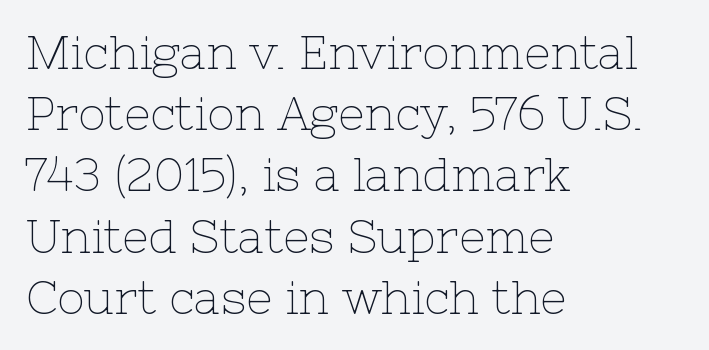
{"serif": "yes", "italic": "no", "bold": "no", "weight": "thin", "width": "normal", "stroke_contrast": "low", "x_height": "medium", "monospaced": "no", "underline": "no", "align": "left", "line_spacing": "normal", "line_spacing_ratio": 1.33, "letter_spacing": "normal", "letter_spacing_em": 0.0, "glyph_px": 46}
